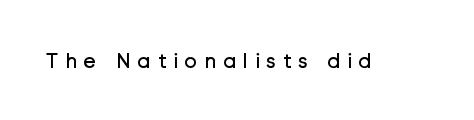
{"italic": "no", "bold": "no", "underline": "no", "letter_spacing": "wide", "letter_spacing_em": 0.3, "glyph_px": 22}
